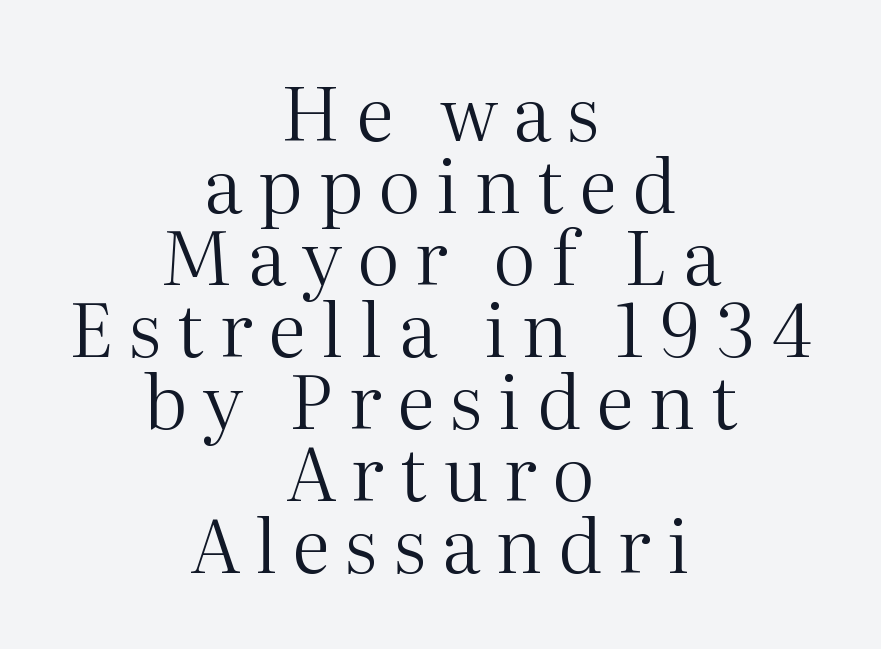
Q: Is the text bold? A: No.
Q: Is the text italic (slanted)? A: No, it is upright.
Q: Is the typeface a serif or a sans-serif typeface? A: Serif.
Q: Is the text underlined? A: No.
Q: How is the paragraph aligned? A: Centered.
Q: Is the spacing between letters normal or unusually wide? A: Unusually wide.
Q: Is the spacing between lines tight, normal or loose? A: Tight.
Q: Width (condensed, normal, or wide)? A: Normal.
Q: Stroke contrast? A: Medium.
Q: x-height? A: Medium.
Q: Monospaced? A: No.
